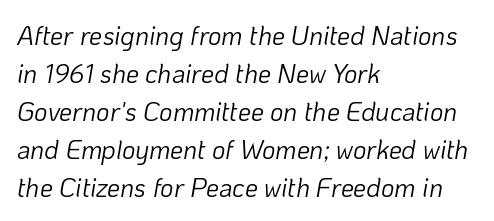
{"italic": "yes", "lean": "right", "slant_degrees": 10, "bold": "no", "underline": "no", "align": "left", "line_spacing": "normal", "line_spacing_ratio": 1.46, "letter_spacing": "normal", "letter_spacing_em": 0.0, "glyph_px": 26}
